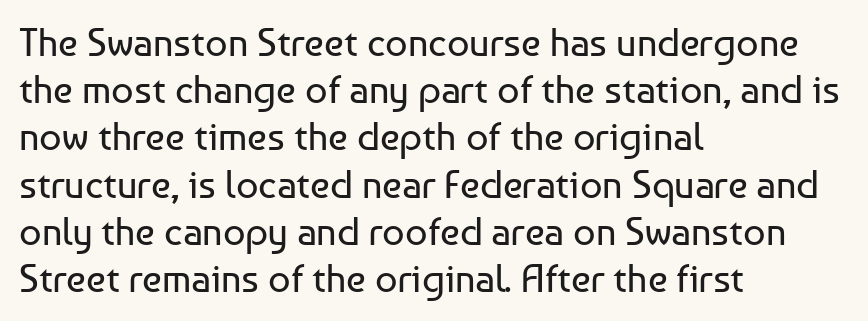
The image shows 39 px regular-weight sans-serif type, upright; set left-aligned, line spacing 1.21x, normal letter spacing, not underlined; low stroke contrast and a medium x-height.
